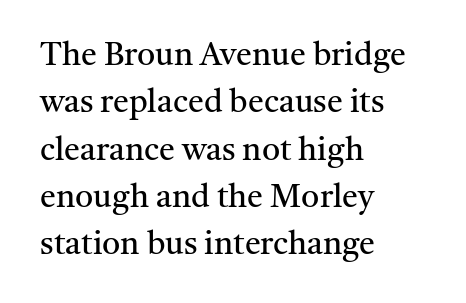
{"serif": "yes", "italic": "no", "bold": "no", "weight": "regular", "width": "normal", "stroke_contrast": "medium", "x_height": "medium", "monospaced": "no", "underline": "no", "align": "left", "line_spacing": "normal", "line_spacing_ratio": 1.48, "letter_spacing": "normal", "letter_spacing_em": 0.0, "glyph_px": 32}
